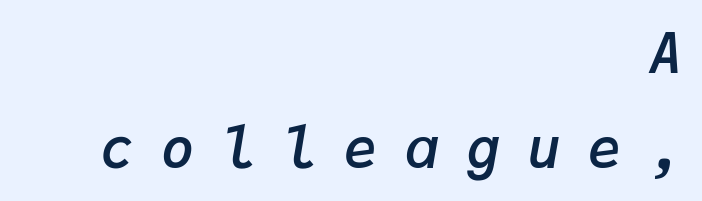
Q: Is the text bold? A: Semi-bold.
Q: Is the text italic (slanted)? A: Yes, it leans right by about 9 degrees.
Q: Is the text underlined? A: No.
Q: How is the paragraph aligned? A: Right-aligned.
Q: Is the spacing between letters normal or unusually wide? A: Unusually wide.
Q: Is the spacing between lines tight, normal or loose? A: Normal.
Q: Width (condensed, normal, or wide)? A: Normal.
Q: Stroke contrast? A: Low.
Q: x-height? A: Medium.
Q: Monospaced? A: Yes.
